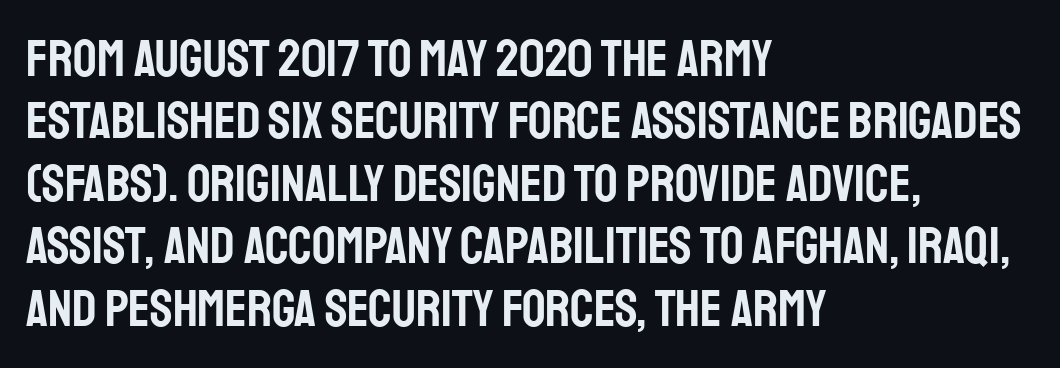
{"serif": "no", "italic": "no", "width": "condensed", "stroke_contrast": "low", "x_height": "large", "monospaced": "no", "underline": "no", "align": "left", "line_spacing_ratio": 1.2, "letter_spacing": "normal", "letter_spacing_em": 0.0, "glyph_px": 52}
